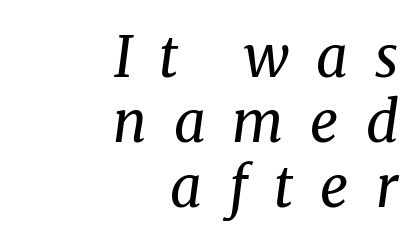
Q: Is the text bold? A: No.
Q: Is the text italic (slanted)? A: Yes, it leans right by about 8 degrees.
Q: Is the typeface a serif or a sans-serif typeface? A: Serif.
Q: Is the text underlined? A: No.
Q: How is the paragraph aligned? A: Right-aligned.
Q: Is the spacing between letters normal or unusually wide? A: Unusually wide.
Q: Width (condensed, normal, or wide)? A: Normal.
Q: Stroke contrast? A: Medium.
Q: x-height? A: Medium.
Q: Monospaced? A: No.
